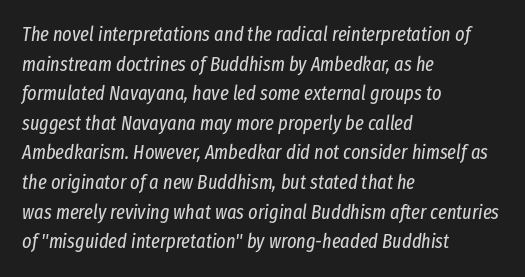
{"italic": "yes", "lean": "right", "slant_degrees": 8, "bold": "no", "underline": "no", "align": "left", "line_spacing": "normal", "line_spacing_ratio": 1.48, "letter_spacing": "normal", "letter_spacing_em": 0.0, "glyph_px": 20}
